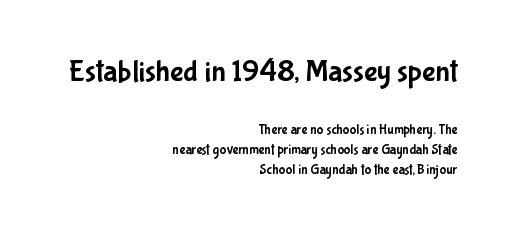
{"serif": "no", "italic": "no", "width": "condensed", "stroke_contrast": "low", "x_height": "medium", "monospaced": "no", "underline": "no", "align": "right", "line_spacing": "normal", "line_spacing_ratio": 1.43, "letter_spacing": "normal", "letter_spacing_em": 0.0, "larger_block": "first", "size_ratio": 2.21, "glyph_px": 31}
